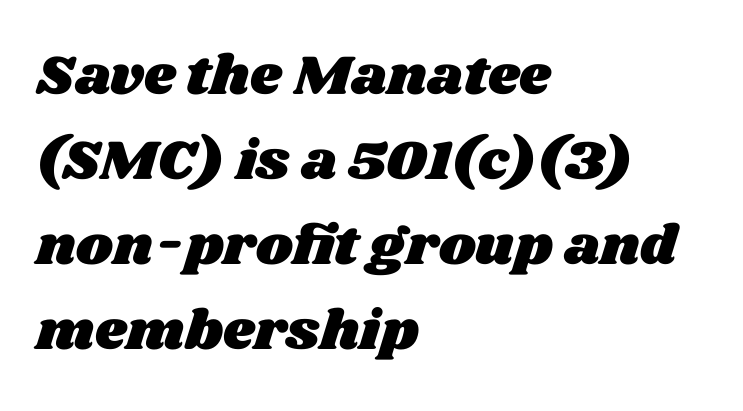
Q: Is the text underlined? A: No.
Q: How is the paragraph aligned? A: Left-aligned.
Q: Is the spacing between letters normal or unusually wide? A: Normal.
Q: Is the spacing between lines tight, normal or loose? A: Normal.
Q: Width (condensed, normal, or wide)? A: Wide.
Q: Stroke contrast? A: Medium.
Q: x-height? A: Large.
Q: Monospaced? A: No.
